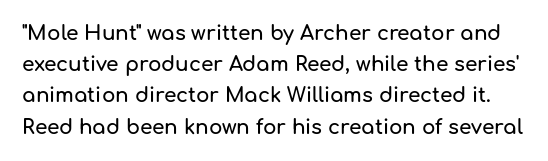
The image shows 20 px text type, upright; set normal line spacing (1.56x), normal letter spacing, not underlined.
